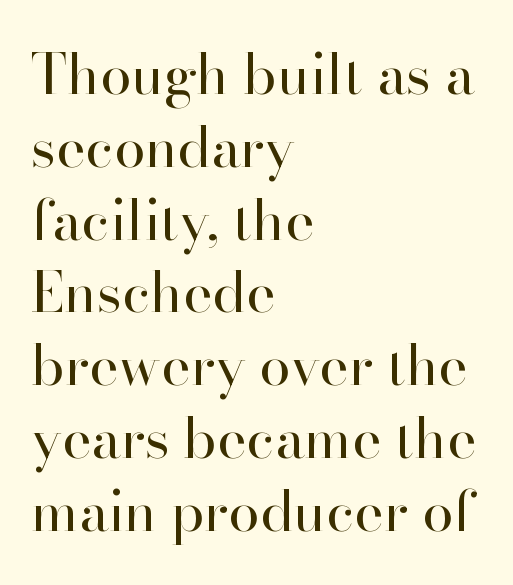
The rendering keeps characters at their native spacing. The rendering uses natural spacing where letterforms have individual widths. The designer left line spacing at the default. Font category for this specimen: serif.
